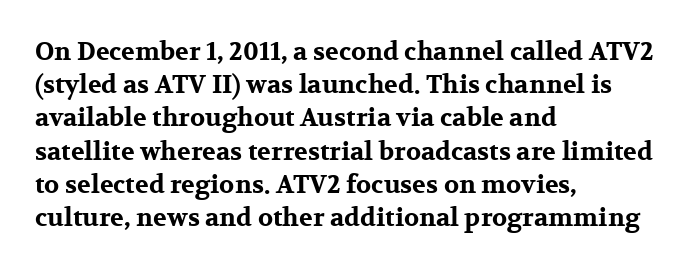
{"italic": "no", "bold": "yes", "underline": "no", "align": "left", "line_spacing": "normal", "line_spacing_ratio": 1.33, "letter_spacing": "normal", "letter_spacing_em": 0.0, "glyph_px": 25}
